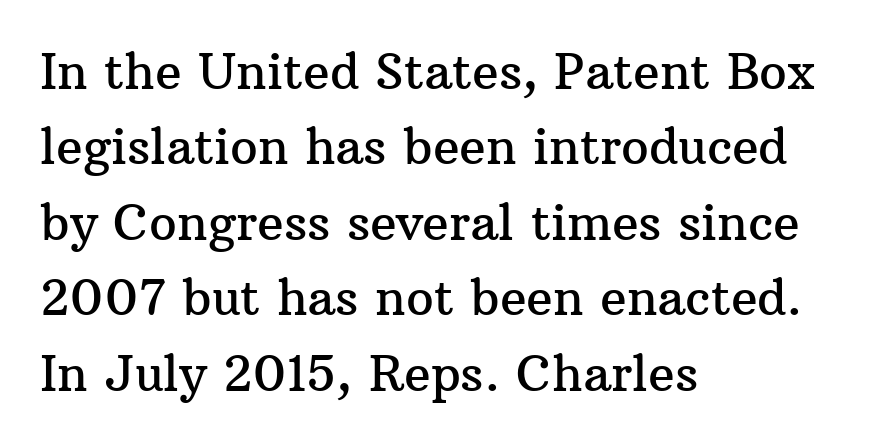
Leading matches the norm, producing a regular column. The glyphs in this specimen are seriffed. Check under the words: just untouched page. This sample has the flowing, uneven cadence of proportional lettering. The ragged edge is on the right, which tells us the setting is flush left.
